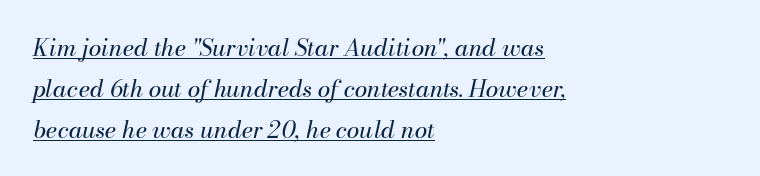
The image shows 23 px text type, italic (leaning right); set left-aligned, line spacing 1.78x, normal letter spacing, underlined.
